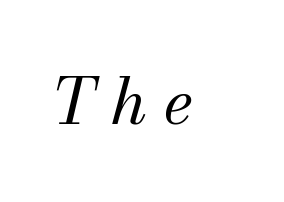
The image shows 64 px regular-weight serif type, italic (leaning right); set unusually wide letter spacing (+0.27 em), not underlined; medium stroke contrast and a small x-height.
